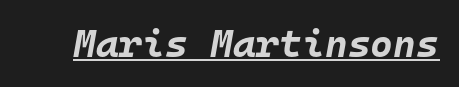
Q: Is the text bold? A: Yes.
Q: Is the text italic (slanted)? A: Yes, it leans right by about 10 degrees.
Q: Is the text underlined? A: Yes.
Q: Is the spacing between letters normal or unusually wide? A: Normal.
Q: Width (condensed, normal, or wide)? A: Normal.
Q: Stroke contrast? A: Low.
Q: x-height? A: Large.
Q: Monospaced? A: Yes.
